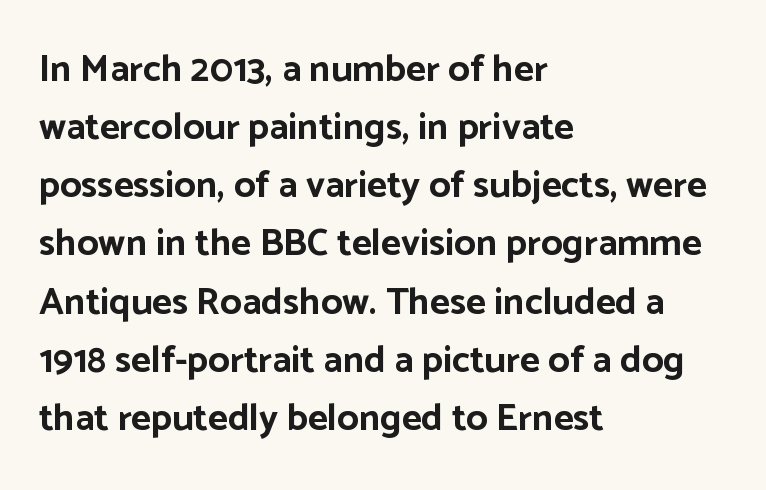
The image shows 38 px bold sans-serif type, upright; set left-aligned, normal line spacing (1.53x), normal letter spacing, not underlined; low stroke contrast and a medium x-height.
